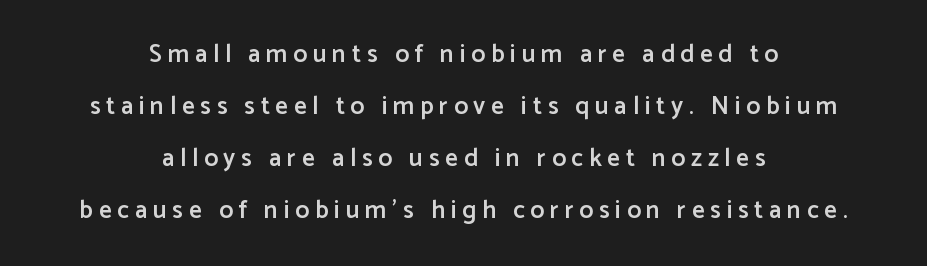
Q: Is the text bold? A: Semi-bold.
Q: Is the text italic (slanted)? A: No, it is upright.
Q: Is the text underlined? A: No.
Q: How is the paragraph aligned? A: Centered.
Q: Is the spacing between letters normal or unusually wide? A: Unusually wide.
Q: Is the spacing between lines tight, normal or loose? A: Loose.
